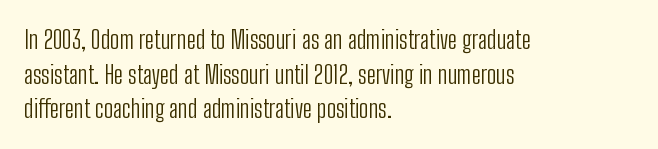
The letters stand straight up with perfectly vertical stems. The typesetter chose a ragged-right arrangement here. What's the leading like? Ordinary, nothing unusual. Nothing unusual about the tracking: characters are spaced as the font intends. Is the stroke heavy? The answer is a plain regular-or-lighter.
